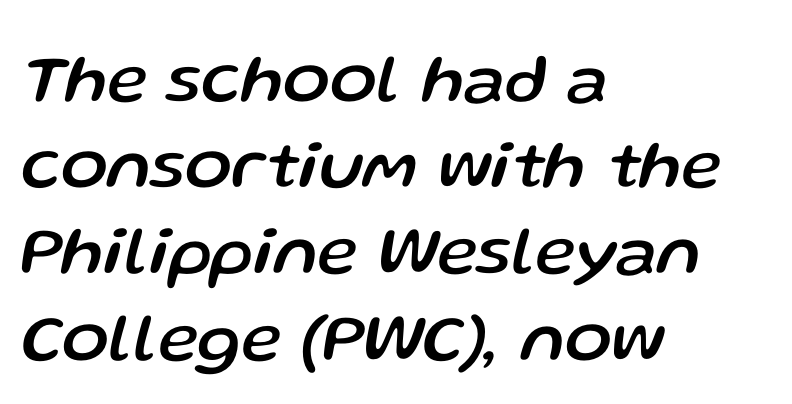
{"italic": "yes", "lean": "right", "slant_degrees": 13, "width": "normal", "stroke_contrast": "low", "x_height": "medium", "monospaced": "no", "underline": "no", "align": "left", "line_spacing": "normal", "line_spacing_ratio": 1.25, "letter_spacing": "normal", "letter_spacing_em": 0.0, "glyph_px": 69}
